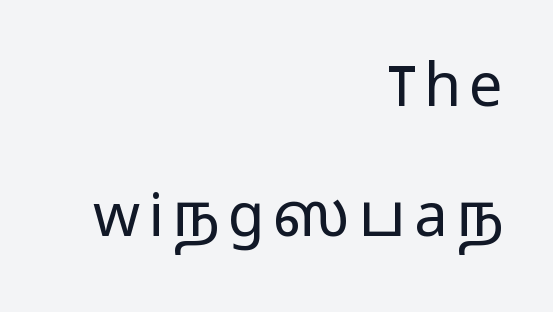
The image shows 60 px light, wide sans-serif type, upright; set right-aligned, loose line spacing (2.17x), not underlined; low stroke contrast and a medium x-height.
